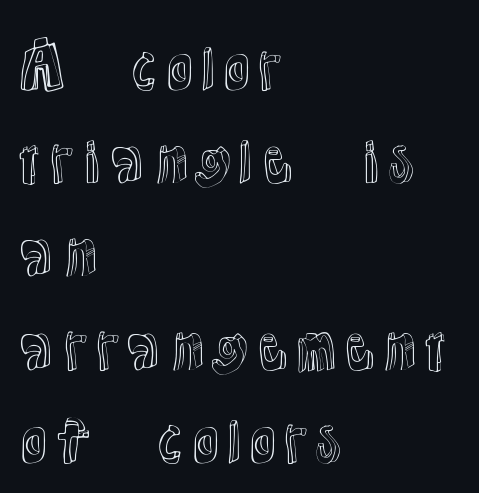
{"italic": "no", "width": "normal", "x_height": "medium", "monospaced": "no", "underline": "no", "align": "left", "line_spacing": "normal", "line_spacing_ratio": 1.58, "letter_spacing": "normal", "letter_spacing_em": 0.0, "glyph_px": 59}
